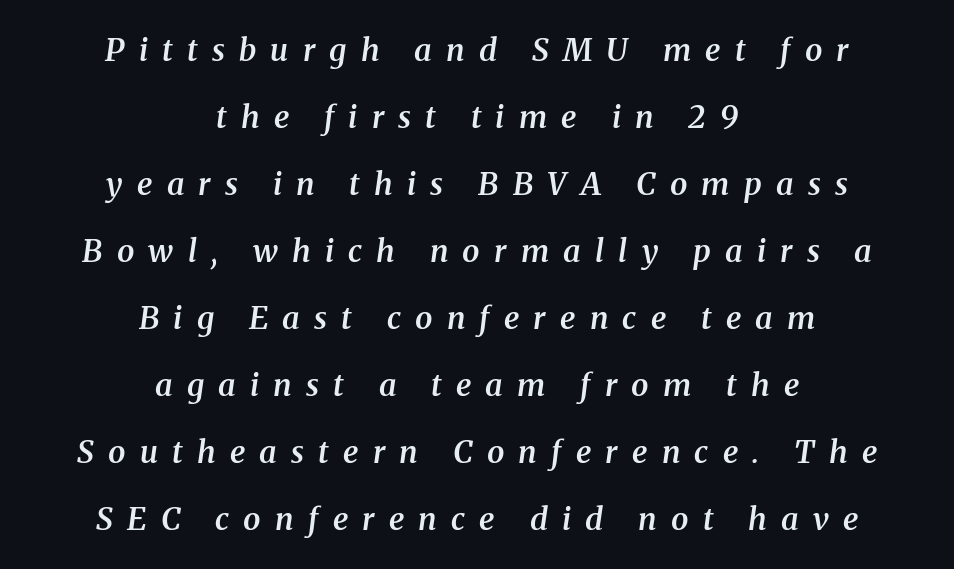
Q: Is the text bold? A: Semi-bold.
Q: Is the text italic (slanted)? A: Yes, it leans right by about 8 degrees.
Q: Is the typeface a serif or a sans-serif typeface? A: Serif.
Q: Is the text underlined? A: No.
Q: How is the paragraph aligned? A: Centered.
Q: Is the spacing between letters normal or unusually wide? A: Unusually wide.
Q: Is the spacing between lines tight, normal or loose? A: Loose.
Q: Width (condensed, normal, or wide)? A: Normal.
Q: Stroke contrast? A: Medium.
Q: x-height? A: Medium.
Q: Monospaced? A: No.
